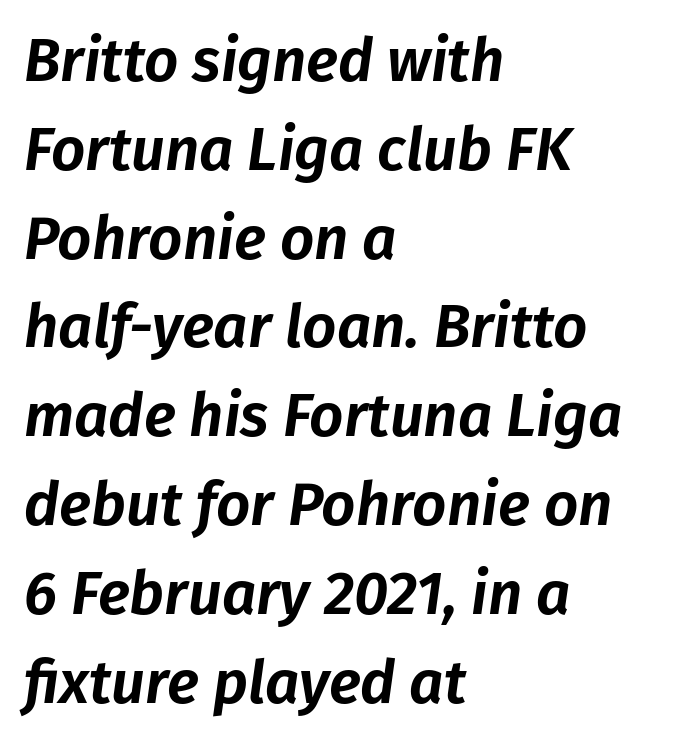
Q: Is the text italic (slanted)? A: Yes, it leans right by about 8 degrees.
Q: Is the text underlined? A: No.
Q: How is the paragraph aligned? A: Left-aligned.
Q: Is the spacing between letters normal or unusually wide? A: Normal.
Q: Is the spacing between lines tight, normal or loose? A: Normal.
Q: Width (condensed, normal, or wide)? A: Normal.
Q: Stroke contrast? A: Low.
Q: x-height? A: Medium.
Q: Monospaced? A: No.
